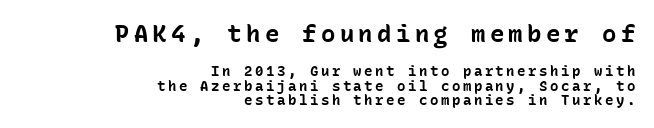
Q: Is the text bold? A: Yes.
Q: Is the text italic (slanted)? A: No, it is upright.
Q: Is the text underlined? A: No.
Q: How is the paragraph aligned? A: Right-aligned.
Q: Is the spacing between lines tight, normal or loose? A: Tight.
Q: Which block of text is set in a larger size, the first (top) or the second (bottom)? A: The first (top) one.
